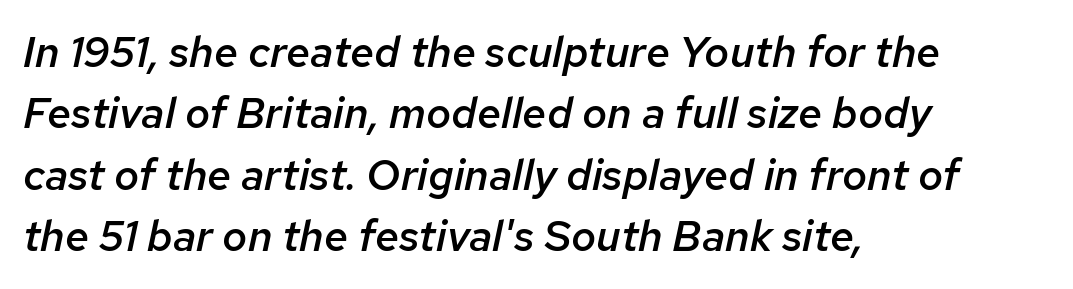
Q: Is the text bold? A: Semi-bold.
Q: Is the text italic (slanted)? A: Yes, it leans right by about 12 degrees.
Q: Is the text underlined? A: No.
Q: How is the paragraph aligned? A: Left-aligned.
Q: Is the spacing between letters normal or unusually wide? A: Normal.
Q: Is the spacing between lines tight, normal or loose? A: Normal.
Q: Width (condensed, normal, or wide)? A: Normal.
Q: Stroke contrast? A: Low.
Q: x-height? A: Medium.
Q: Monospaced? A: No.
